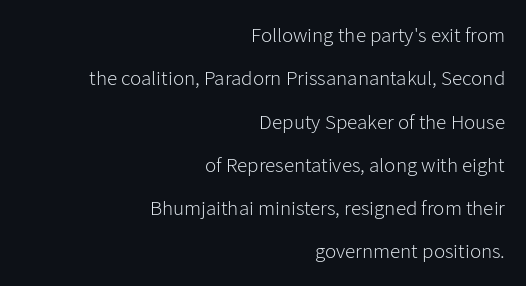
Q: Is the text bold? A: No.
Q: Is the text italic (slanted)? A: No, it is upright.
Q: Is the text underlined? A: No.
Q: How is the paragraph aligned? A: Right-aligned.
Q: Is the spacing between letters normal or unusually wide? A: Normal.
Q: Is the spacing between lines tight, normal or loose? A: Loose.
